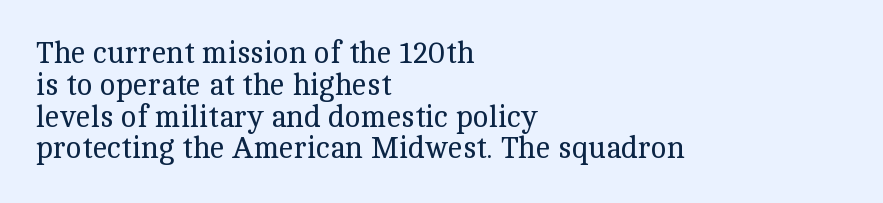
{"serif": "yes", "italic": "no", "bold": "no", "weight": "regular", "width": "normal", "x_height": "medium", "monospaced": "no", "underline": "no", "align": "left", "line_spacing": "tight", "line_spacing_ratio": 1.06, "letter_spacing": "normal", "letter_spacing_em": 0.0, "glyph_px": 30}
